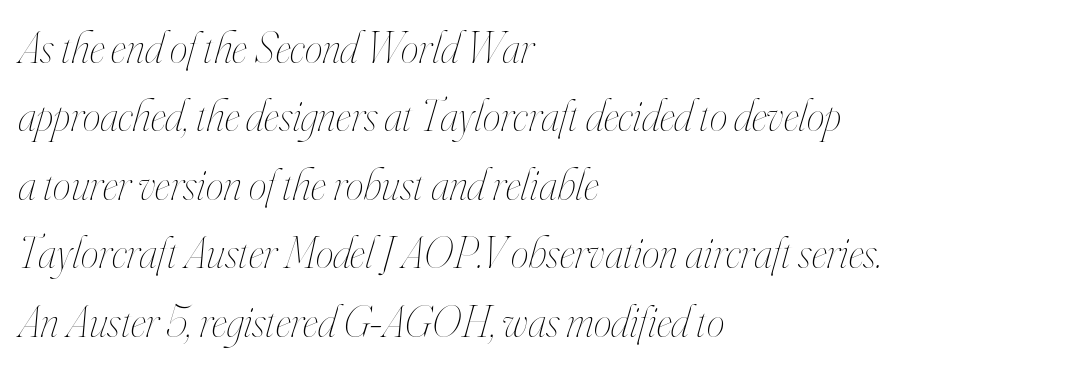
Q: Is the text bold? A: No.
Q: Is the text italic (slanted)? A: Yes, it leans right by about 16 degrees.
Q: Is the text underlined? A: No.
Q: How is the paragraph aligned? A: Left-aligned.
Q: Is the spacing between letters normal or unusually wide? A: Normal.
Q: Is the spacing between lines tight, normal or loose? A: Normal.
Q: Width (condensed, normal, or wide)? A: Condensed.
Q: Stroke contrast? A: High.
Q: x-height? A: Small.
Q: Monospaced? A: No.
